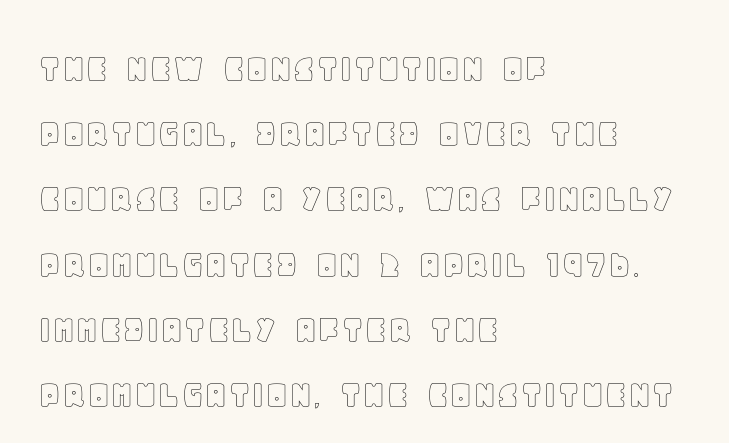
{"italic": "no", "width": "normal", "x_height": "large", "monospaced": "no", "underline": "no", "align": "left", "line_spacing": "normal", "line_spacing_ratio": 1.59, "letter_spacing": "normal", "letter_spacing_em": 0.0, "glyph_px": 41}
